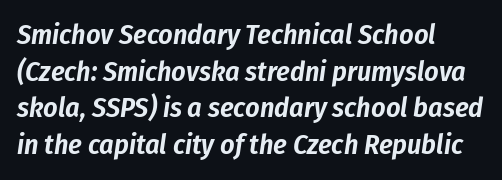
{"italic": "yes", "lean": "right", "slant_degrees": 8, "width": "condensed", "stroke_contrast": "low", "x_height": "medium", "monospaced": "no", "underline": "no", "align": "left", "line_spacing": "normal", "line_spacing_ratio": 1.31, "letter_spacing": "normal", "letter_spacing_em": 0.0, "glyph_px": 28}
